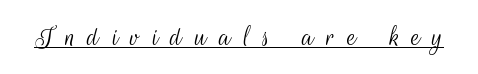
Typographically, this falls in the sans-serif category. Tracking value appears strongly positive — letters spread wide. Weight class: somewhere from thin through regular. A rule runs beneath these lines of type.
